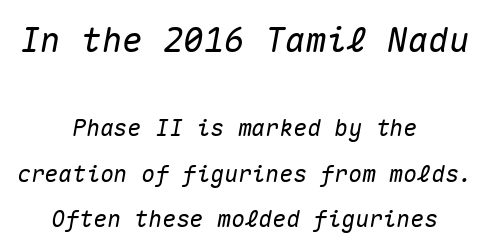
The letters march in equal steps, a hallmark of fixed-pitch type. This is oblique type, the kind used for emphasis or titles. Does extra space separate the letters? No, they use regular spacing. A student would call this center alignment; a typographer would say set centered. Only glyphs here, with clear space below each row.
